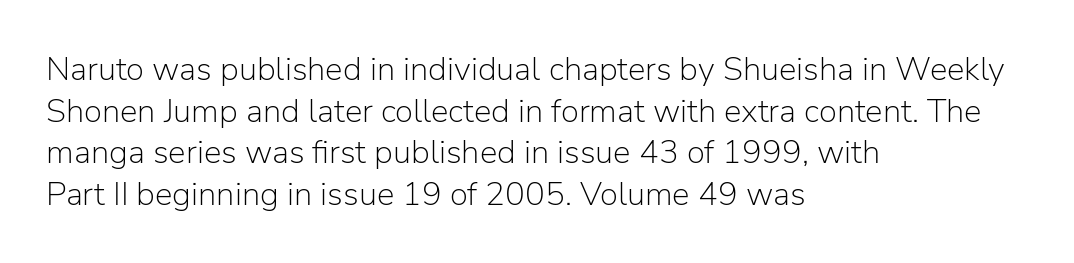
Looks like regular typesetting: each glyph gets only the width it needs. Caption: multi-line text, flush left, ragged right. Nope, no serifs anywhere on these letters. Students, note that the glyphs here touch the page at normal intervals. The string is rendered with underlining switched off.
